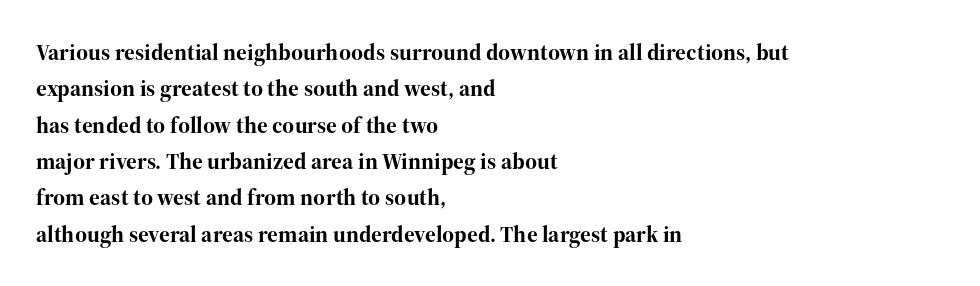
{"italic": "no", "bold": "yes", "underline": "no", "align": "left", "line_spacing": "normal", "line_spacing_ratio": 1.58, "letter_spacing": "normal", "letter_spacing_em": 0.0, "glyph_px": 23}
